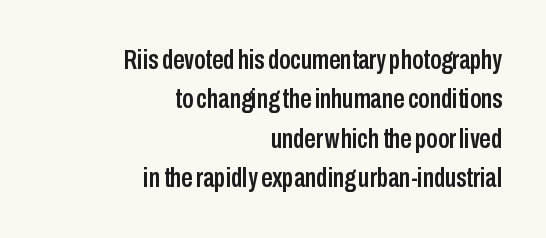
The image shows 28 px condensed sans-serif type, upright; set right-aligned, normal line spacing (1.41x), normal letter spacing, not underlined; low stroke contrast and a medium x-height.
